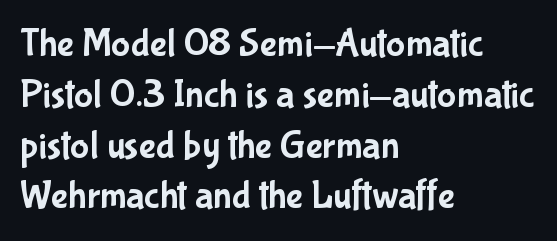
Rule under the text: the space is simply empty. No feet cap the strokes, marking this as sans-serif type. The passage shown has conventional tracking throughout. No italicization has been applied; the sample stays upright. Each letter keeps its own natural width here, so spacing adapts to shape.
